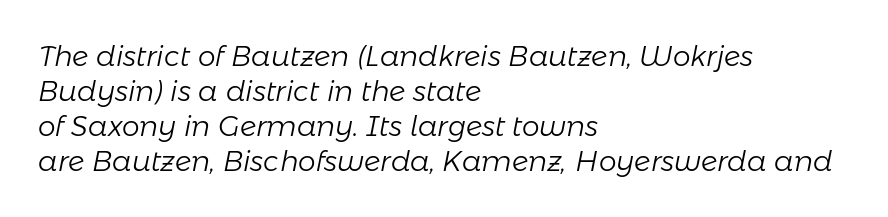
{"italic": "yes", "lean": "right", "slant_degrees": 11, "bold": "no", "weight": "light", "width": "normal", "stroke_contrast": "low", "x_height": "medium", "monospaced": "no", "underline": "no", "align": "left", "line_spacing": "normal", "line_spacing_ratio": 1.25, "letter_spacing": "normal", "letter_spacing_em": 0.0, "glyph_px": 28}
